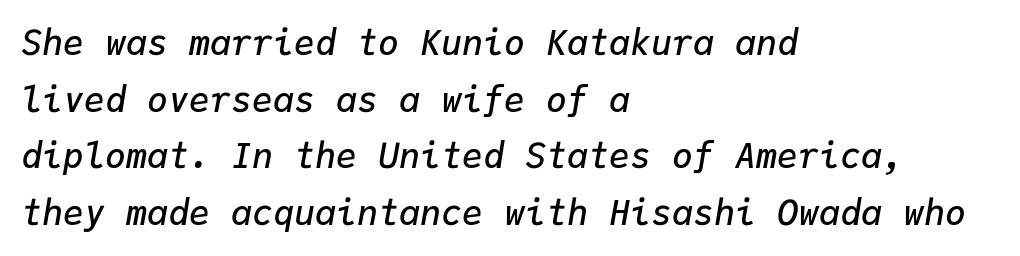
{"italic": "yes", "lean": "right", "slant_degrees": 9, "bold": "semi", "weight": "semibold", "width": "normal", "stroke_contrast": "low", "x_height": "medium", "monospaced": "yes", "underline": "no", "align": "left", "line_spacing": "normal", "line_spacing_ratio": 1.62, "letter_spacing": "normal", "letter_spacing_em": 0.0, "glyph_px": 35}
